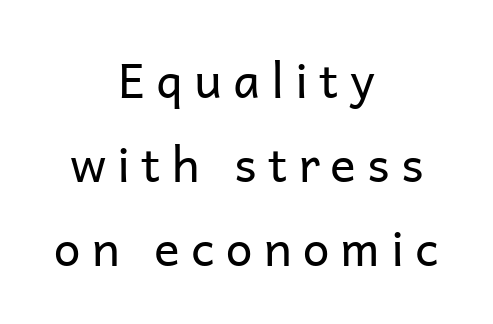
Q: Is the text bold? A: No.
Q: Is the text italic (slanted)? A: No, it is upright.
Q: Is the typeface a serif or a sans-serif typeface? A: Sans-serif.
Q: Is the text underlined? A: No.
Q: How is the paragraph aligned? A: Centered.
Q: Is the spacing between letters normal or unusually wide? A: Unusually wide.
Q: Width (condensed, normal, or wide)? A: Normal.
Q: Stroke contrast? A: Low.
Q: x-height? A: Medium.
Q: Monospaced? A: No.
